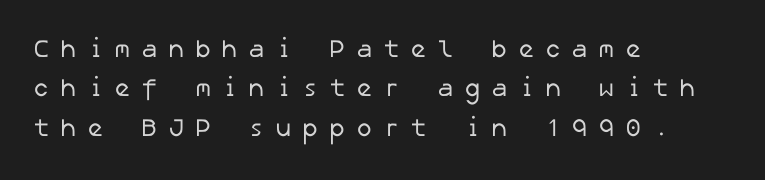
The image shows 25 px text type; set left-aligned, normal line spacing (1.58x), unusually wide letter spacing (+0.41 em), not underlined.
